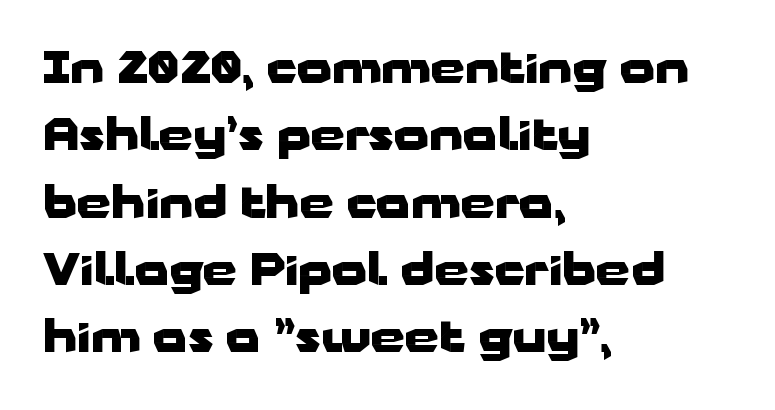
Students, observe: this is what conventionally led text looks like. These lines are rendered in a variable-pitch font. Horizontally, the lines are justified to the leading edge only. This rendering leaves character spacing at its baseline value.
